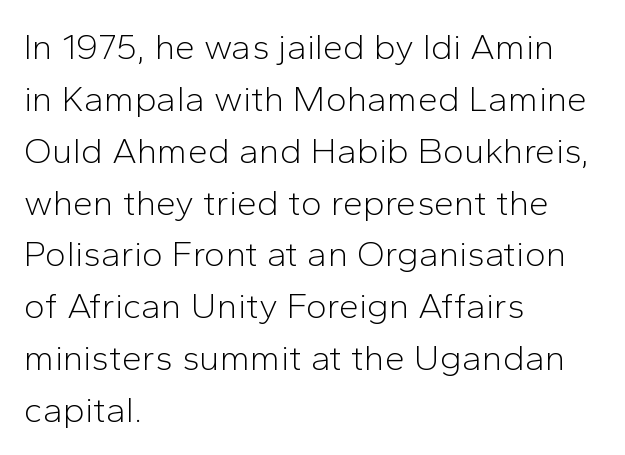
Compared with typical paragraphs, the rows here are spaced about the same. Think standard paragraph weight, or any step lighter than that. The rendering keeps characters at their native spacing. The paragraph shown leans on its left margin.
